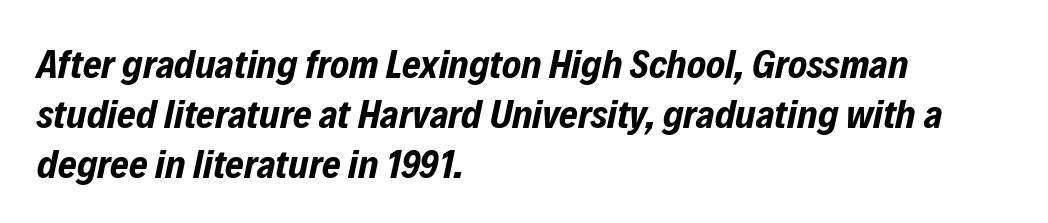
{"italic": "yes", "lean": "right", "slant_degrees": 12, "bold": "yes", "weight": "bold", "width": "condensed", "stroke_contrast": "low", "x_height": "medium", "monospaced": "no", "underline": "no", "align": "left", "line_spacing": "normal", "line_spacing_ratio": 1.25, "letter_spacing": "normal", "letter_spacing_em": 0.0, "glyph_px": 40}
